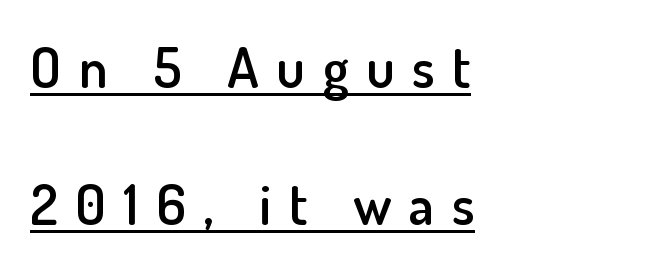
The type family on display is of the sans-serif kind. Inter-character spacing is expanded well beyond the font's built-in metrics. The sample has been set in demibold, a notch under bold. Descenders here cross a horizontal rule under the line.
